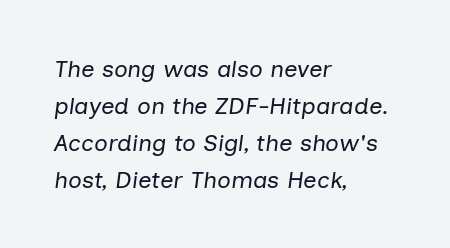
{"italic": "yes", "lean": "right", "slant_degrees": 7, "bold": "no", "underline": "no", "align": "left", "line_spacing": "normal", "line_spacing_ratio": 1.54, "letter_spacing": "normal", "letter_spacing_em": 0.0, "glyph_px": 24}
